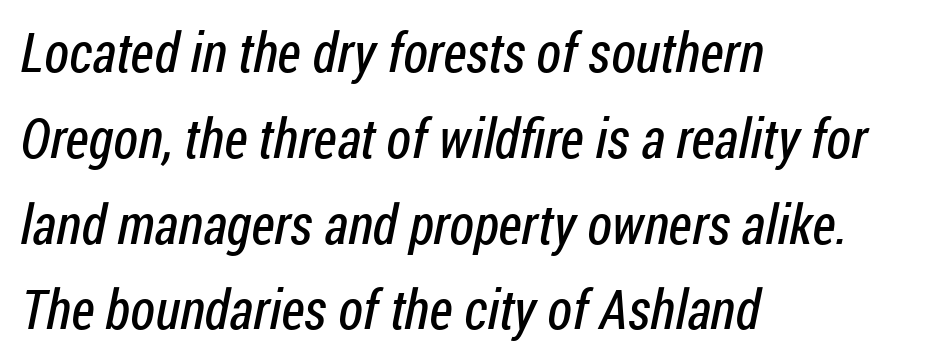
{"serif": "no", "bold": "no", "weight": "regular", "width": "condensed", "stroke_contrast": "low", "x_height": "medium", "monospaced": "no", "underline": "no", "align": "left", "line_spacing": "normal", "line_spacing_ratio": 1.56, "letter_spacing": "normal", "letter_spacing_em": 0.0, "glyph_px": 55}
